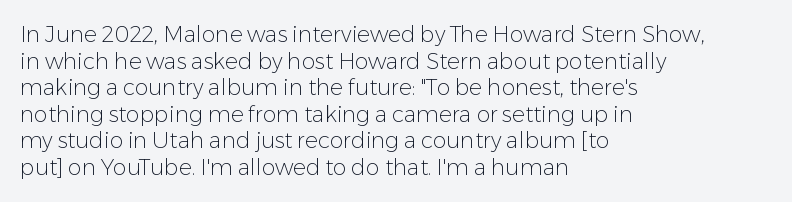
Q: Is the text bold? A: No.
Q: Is the text italic (slanted)? A: No, it is upright.
Q: Is the text underlined? A: No.
Q: How is the paragraph aligned? A: Left-aligned.
Q: Is the spacing between letters normal or unusually wide? A: Normal.
